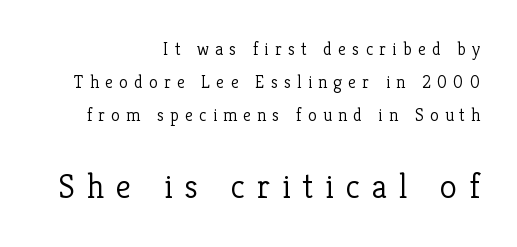
Q: Is the text bold? A: No.
Q: Is the text italic (slanted)? A: No, it is upright.
Q: Is the typeface a serif or a sans-serif typeface? A: Serif.
Q: Is the text underlined? A: No.
Q: How is the paragraph aligned? A: Right-aligned.
Q: Is the spacing between letters normal or unusually wide? A: Unusually wide.
Q: Which block of text is set in a larger size, the first (top) or the second (bottom)? A: The second (bottom) one.
Q: Width (condensed, normal, or wide)? A: Normal.
Q: Stroke contrast? A: Low.
Q: x-height? A: Medium.
Q: Monospaced? A: No.
